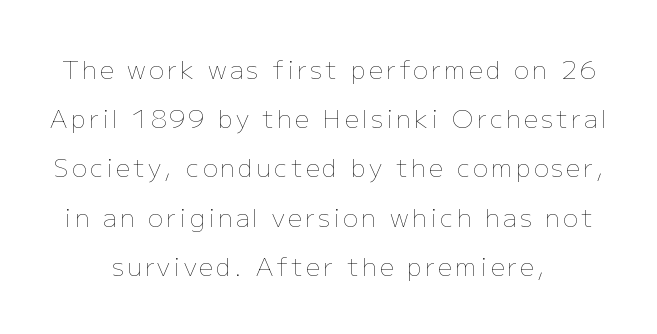
{"italic": "no", "bold": "no", "underline": "no", "align": "center", "line_spacing": "loose", "line_spacing_ratio": 1.97, "glyph_px": 25}
